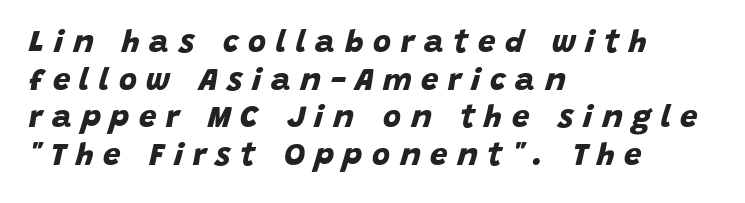
Q: Is the text bold? A: Yes.
Q: Is the typeface a serif or a sans-serif typeface? A: Sans-serif.
Q: Is the text underlined? A: No.
Q: How is the paragraph aligned? A: Left-aligned.
Q: Is the spacing between letters normal or unusually wide? A: Unusually wide.
Q: Width (condensed, normal, or wide)? A: Normal.
Q: Stroke contrast? A: Low.
Q: x-height? A: Large.
Q: Monospaced? A: No.
